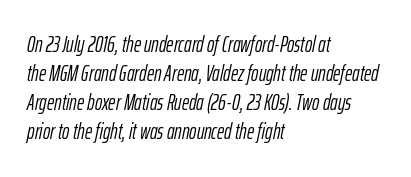
{"italic": "yes", "lean": "right", "slant_degrees": 12, "bold": "no", "underline": "no", "align": "left", "line_spacing": "normal", "line_spacing_ratio": 1.32, "letter_spacing": "normal", "letter_spacing_em": 0.0, "glyph_px": 22}
